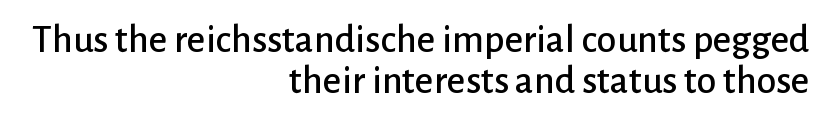
Q: Is the text italic (slanted)? A: No, it is upright.
Q: Is the typeface a serif or a sans-serif typeface? A: Sans-serif.
Q: Is the text underlined? A: No.
Q: How is the paragraph aligned? A: Right-aligned.
Q: Is the spacing between letters normal or unusually wide? A: Normal.
Q: Is the spacing between lines tight, normal or loose? A: Tight.
Q: Width (condensed, normal, or wide)? A: Normal.
Q: Stroke contrast? A: Low.
Q: x-height? A: Medium.
Q: Monospaced? A: No.
